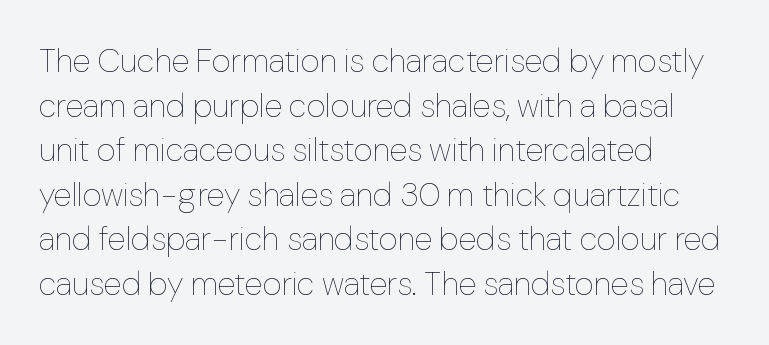
Q: Is the text bold? A: No.
Q: Is the text italic (slanted)? A: No, it is upright.
Q: Is the text underlined? A: No.
Q: How is the paragraph aligned? A: Left-aligned.
Q: Is the spacing between letters normal or unusually wide? A: Normal.
Q: Is the spacing between lines tight, normal or loose? A: Normal.
Q: Width (condensed, normal, or wide)? A: Normal.
Q: Stroke contrast? A: Low.
Q: x-height? A: Medium.
Q: Monospaced? A: No.
